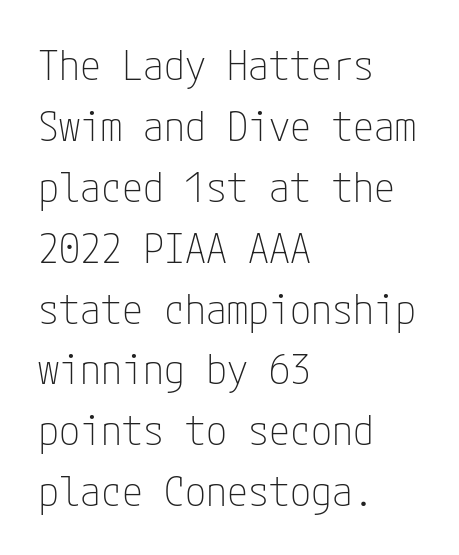
A light-to-regular cut is what we see here. The typesetter chose a ragged-right arrangement here. This is sans-serif lettering, the kind often seen on screens and signage. What stands out about the letter spacing? Nothing — it is the standard amount. Just letters on the line, the space beneath them empty.
